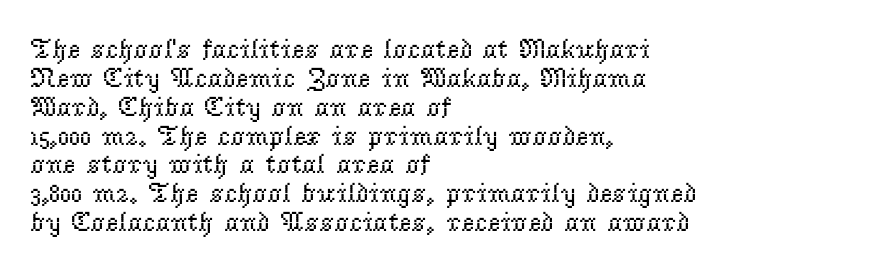
The image shows 28 px regular-weight serif type, upright; set left-aligned, tight line spacing (1.03x), normal letter spacing, not underlined; low stroke contrast and a small x-height.
